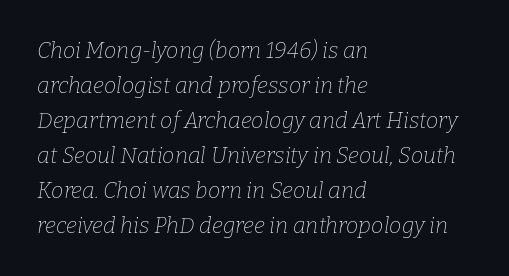
The letters sit at their default tracking, neither squeezed nor spread. Italic? Definitely — the glyphs are oblique. Lines of text with bare space underneath. The font sits on the lighter half of the weight spectrum, regular included. Left-aligned paragraph, ragged on the right.
